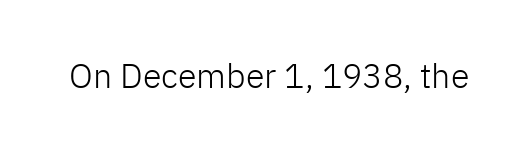
The image shows 34 px light sans-serif type, upright; set normal letter spacing, not underlined; low stroke contrast and a medium x-height.
